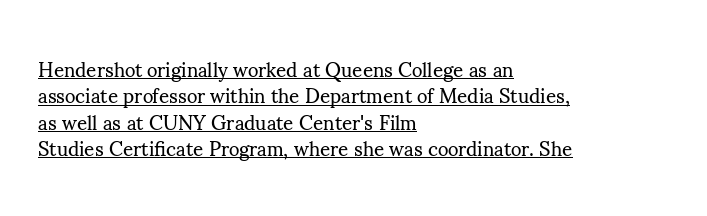
{"italic": "no", "bold": "no", "underline": "yes", "align": "left", "line_spacing": "normal", "line_spacing_ratio": 1.32, "letter_spacing": "normal", "letter_spacing_em": 0.0, "glyph_px": 20}
